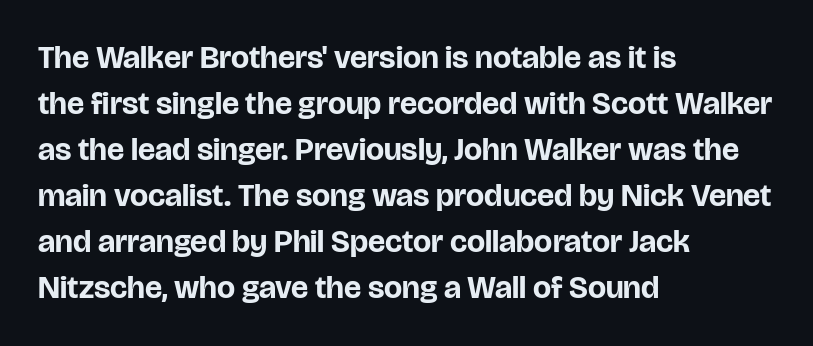
{"serif": "no", "italic": "no", "bold": "yes", "weight": "bold", "width": "normal", "stroke_contrast": "low", "x_height": "large", "monospaced": "no", "underline": "no", "align": "left", "line_spacing": "normal", "line_spacing_ratio": 1.44, "letter_spacing": "normal", "letter_spacing_em": 0.0, "glyph_px": 32}
